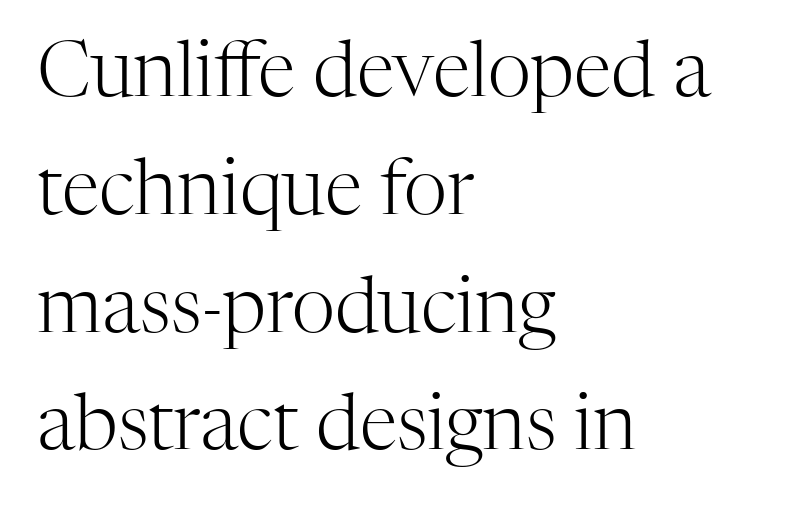
The image shows 76 px light serif type, upright; set left-aligned, normal line spacing (1.55x), normal letter spacing, not underlined; high stroke contrast and a medium x-height.
